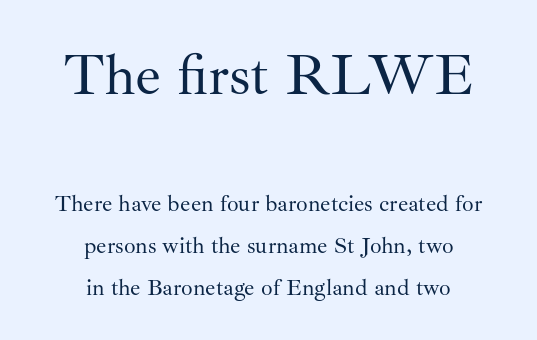
The image shows 58 px regular-weight serif type, upright; set centered, line spacing 1.81x, normal letter spacing, not underlined; the first (top) block is 2.52x larger; medium stroke contrast and a small x-height.
